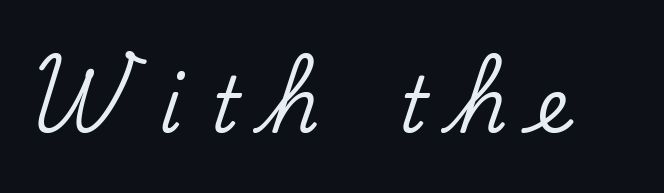
The image shows 77 px serif type; set unusually wide letter spacing (+0.36 em), not underlined; low stroke contrast and a small x-height.
